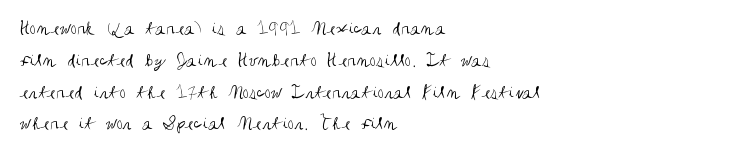
{"bold": "no", "underline": "no", "align": "left", "line_spacing": "normal", "line_spacing_ratio": 1.59, "letter_spacing": "normal", "letter_spacing_em": 0.0, "glyph_px": 20}
